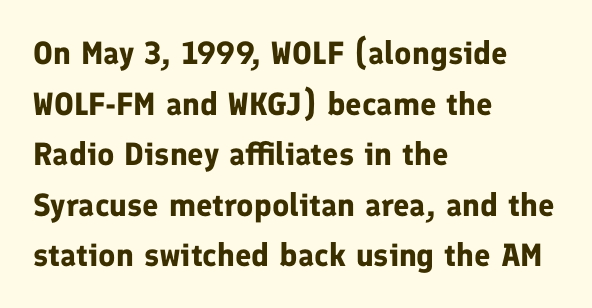
The image shows 32 px bold sans-serif type, upright; set left-aligned, normal line spacing (1.58x), normal letter spacing, not underlined; low stroke contrast and a medium x-height.
